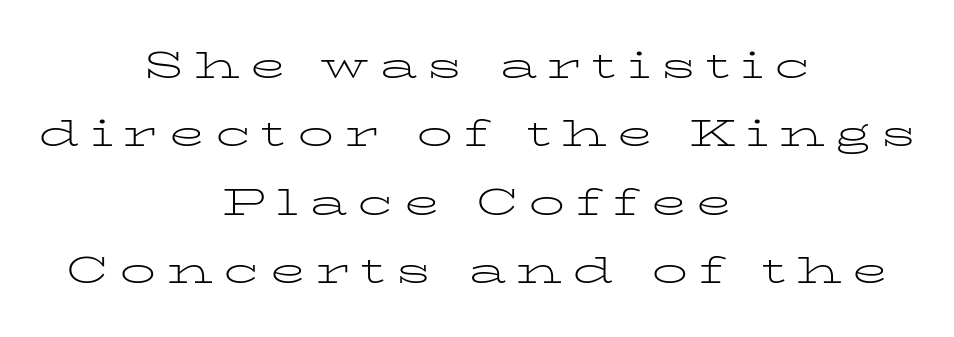
Q: Is the text bold? A: No.
Q: Is the text italic (slanted)? A: No, it is upright.
Q: Is the typeface a serif or a sans-serif typeface? A: Serif.
Q: Is the text underlined? A: No.
Q: How is the paragraph aligned? A: Centered.
Q: Is the spacing between letters normal or unusually wide? A: Unusually wide.
Q: Is the spacing between lines tight, normal or loose? A: Loose.
Q: Width (condensed, normal, or wide)? A: Wide.
Q: Stroke contrast? A: Low.
Q: x-height? A: Medium.
Q: Monospaced? A: No.
